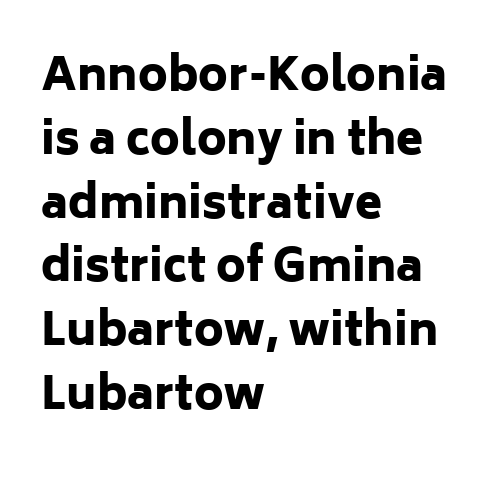
The image shows 44 px heavy sans-serif type, upright; set left-aligned, normal line spacing (1.45x), normal letter spacing, not underlined; low stroke contrast and a medium x-height.
